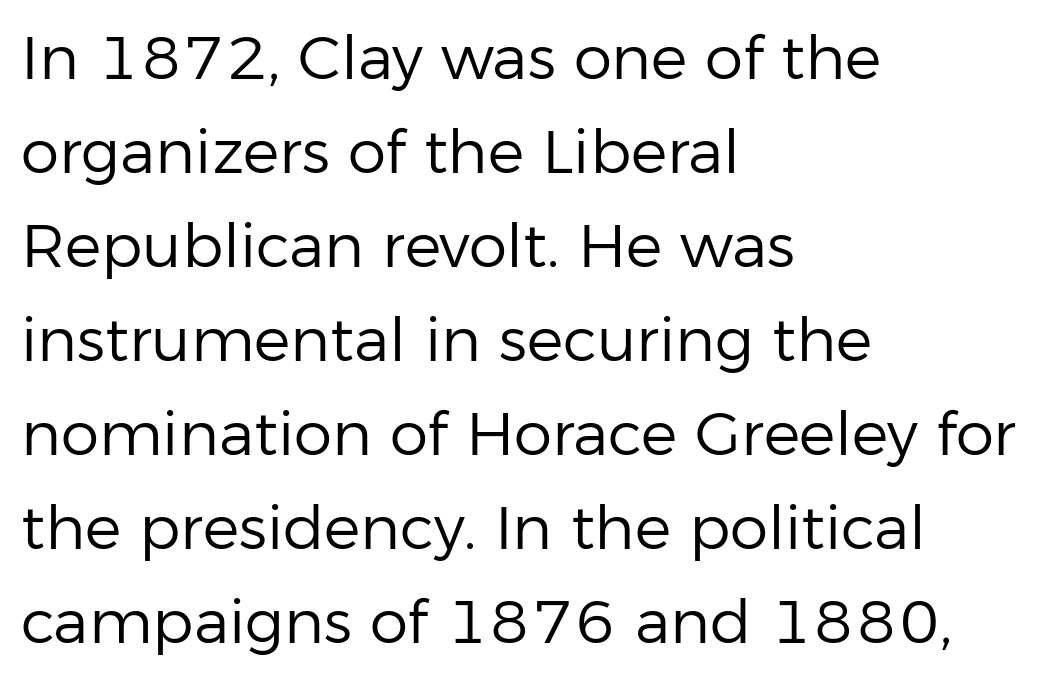
{"serif": "no", "italic": "no", "bold": "no", "weight": "regular", "width": "normal", "stroke_contrast": "low", "x_height": "medium", "monospaced": "no", "underline": "no", "align": "left", "line_spacing": "normal", "line_spacing_ratio": 1.54, "letter_spacing": "normal", "letter_spacing_em": 0.0, "glyph_px": 61}
